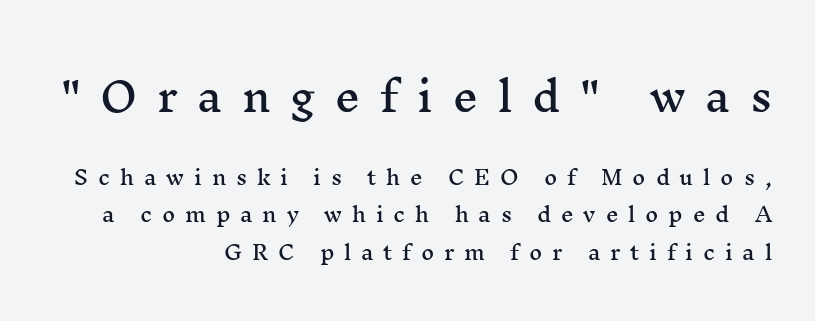
Q: Is the text italic (slanted)? A: No, it is upright.
Q: Is the typeface a serif or a sans-serif typeface? A: Serif.
Q: Is the text underlined? A: No.
Q: How is the paragraph aligned? A: Right-aligned.
Q: Is the spacing between letters normal or unusually wide? A: Unusually wide.
Q: Which block of text is set in a larger size, the first (top) or the second (bottom)? A: The first (top) one.
Q: Width (condensed, normal, or wide)? A: Wide.
Q: Stroke contrast? A: Medium.
Q: x-height? A: Medium.
Q: Monospaced? A: No.
